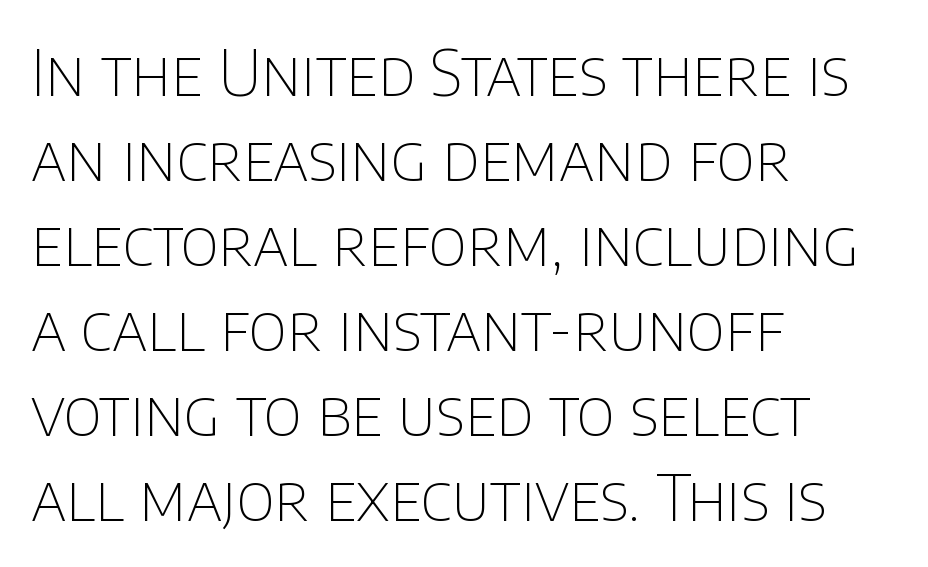
The image shows 63 px thin sans-serif type, upright; set left-aligned, normal line spacing (1.35x), normal letter spacing, not underlined; low stroke contrast and a large x-height.
